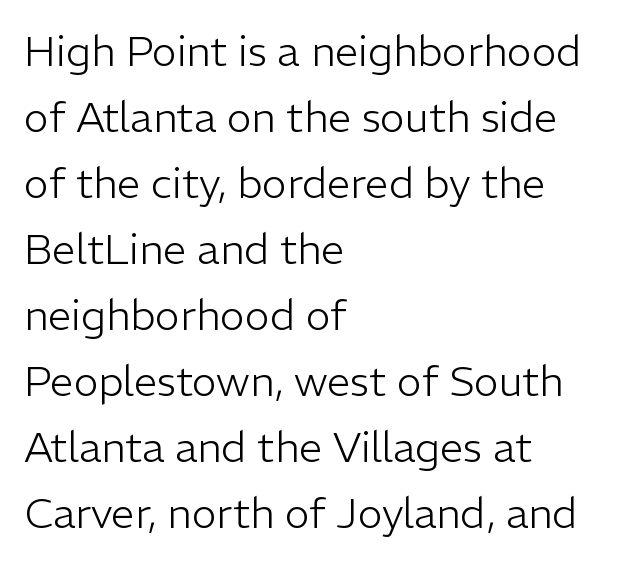
{"serif": "no", "italic": "no", "bold": "no", "weight": "light", "width": "normal", "stroke_contrast": "low", "x_height": "medium", "monospaced": "no", "underline": "no", "align": "left", "line_spacing": "normal", "line_spacing_ratio": 1.57, "letter_spacing": "normal", "letter_spacing_em": 0.0, "glyph_px": 42}
